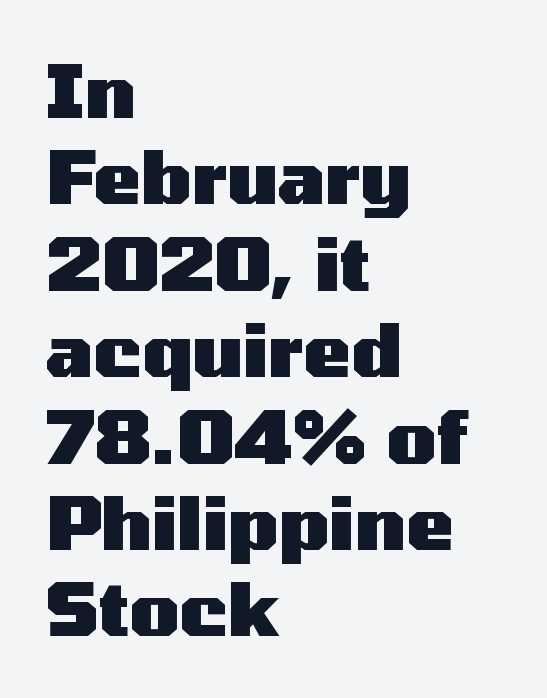
The image shows 72 px heavy, wide sans-serif type, upright; set left-aligned, line spacing 1.2x, normal letter spacing, not underlined; medium stroke contrast and a medium x-height.
